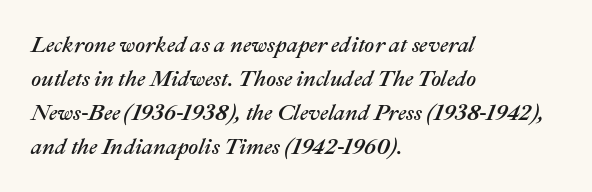
The line texture is even and compact thanks to regular tracking. Rule under the text: the space is simply empty. Casual observation: everything's shoved over to the left. How would I describe the line gaps? Plain and ordinary. These lines were composed using italics.
